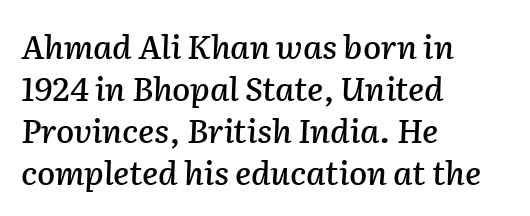
The image shows 33 px text type, italic (leaning right); set left-aligned, normal line spacing (1.27x), normal letter spacing, not underlined; low stroke contrast and a medium x-height.
